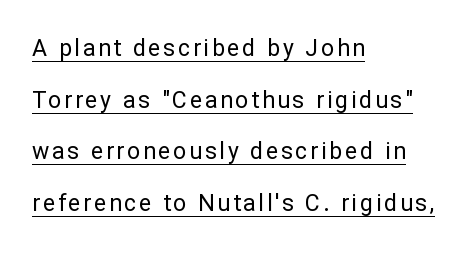
The cut favours lightness, reaching ordinary text weight at its darkest. The lines in this sample share a left origin and differ only in where they stop. Beneath each row of characters lies a ruled line. Interline gaps are noticeably wide in this sample. The type sits square on the baseline with zero lean.
